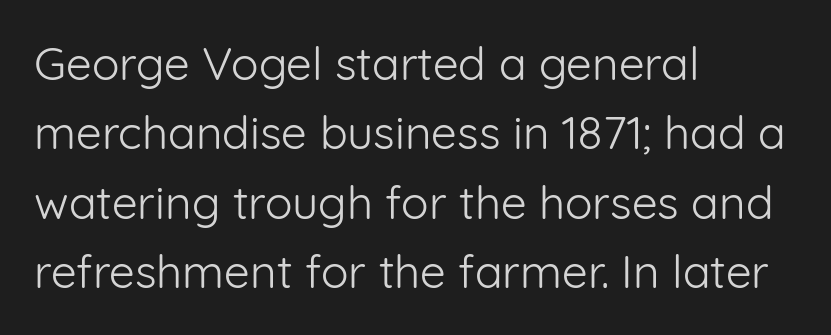
The image shows 46 px light sans-serif type, upright; set left-aligned, normal line spacing (1.51x), normal letter spacing, not underlined; low stroke contrast and a medium x-height.
